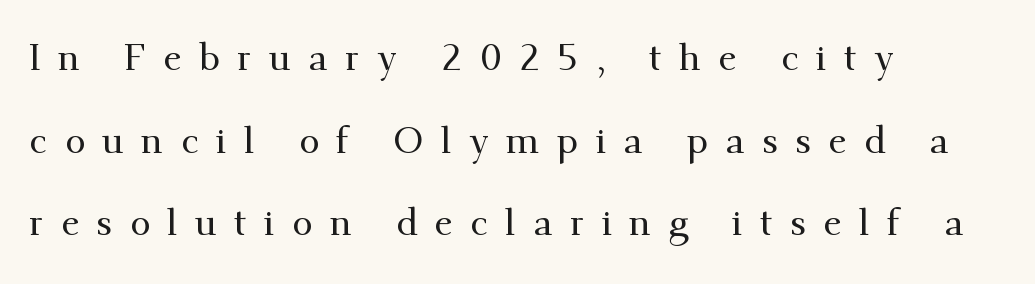
The image shows 37 px serif type, upright; set left-aligned, loose line spacing (2.23x), unusually wide letter spacing (+0.47 em), not underlined; medium stroke contrast and a small x-height.
